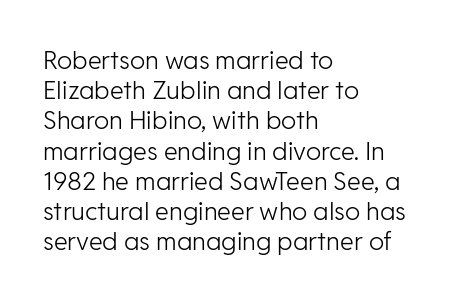
The image shows 25 px text type, upright; set left-aligned, line spacing 1.21x, normal letter spacing, not underlined.
